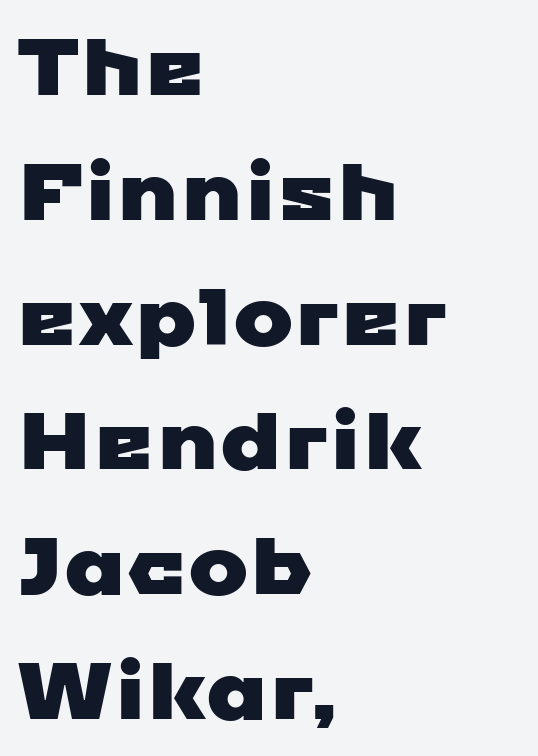
Q: Is the typeface a serif or a sans-serif typeface? A: Sans-serif.
Q: Is the text underlined? A: No.
Q: How is the paragraph aligned? A: Left-aligned.
Q: Is the spacing between letters normal or unusually wide? A: Normal.
Q: Is the spacing between lines tight, normal or loose? A: Normal.
Q: Width (condensed, normal, or wide)? A: Wide.
Q: Stroke contrast? A: Low.
Q: x-height? A: Medium.
Q: Monospaced? A: No.
